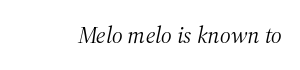
No extra tracking has been applied to these lines. Stems and bowls with no extra thickness — not bold. The whole block is typeset with a tilt. Beneath every word, the page is bare.
